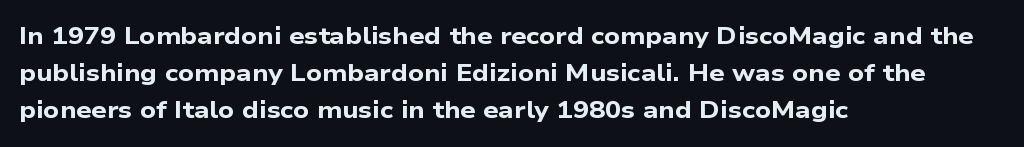
{"bold": "yes", "underline": "no", "align": "left", "line_spacing": "normal", "line_spacing_ratio": 1.55, "letter_spacing": "normal", "letter_spacing_em": 0.0, "glyph_px": 24}
